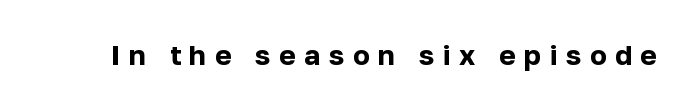
{"serif": "no", "italic": "no", "bold": "yes", "weight": "bold", "width": "normal", "stroke_contrast": "low", "x_height": "medium", "monospaced": "no", "underline": "no", "letter_spacing": "wide", "letter_spacing_em": 0.3, "glyph_px": 28}
